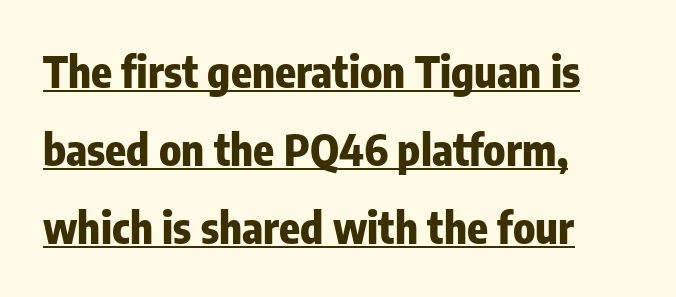
Q: Is the text bold? A: Yes.
Q: Is the text italic (slanted)? A: No, it is upright.
Q: Is the typeface a serif or a sans-serif typeface? A: Sans-serif.
Q: Is the text underlined? A: Yes.
Q: How is the paragraph aligned? A: Left-aligned.
Q: Is the spacing between letters normal or unusually wide? A: Normal.
Q: Width (condensed, normal, or wide)? A: Condensed.
Q: Stroke contrast? A: Low.
Q: x-height? A: Medium.
Q: Monospaced? A: No.
